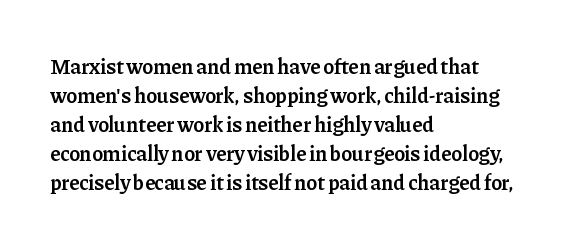
The image shows 21 px text type, upright; set left-aligned, normal line spacing (1.38x), normal letter spacing, not underlined.
